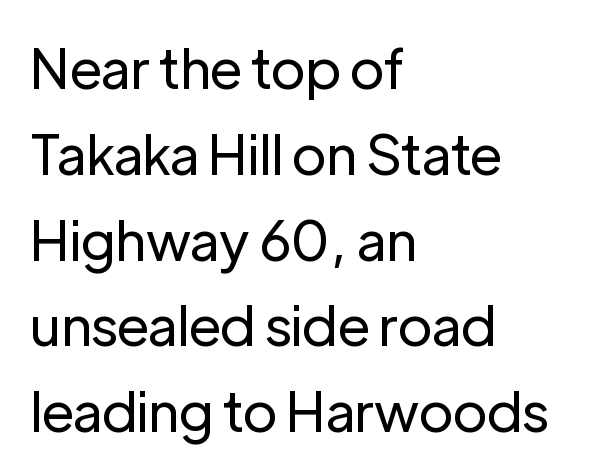
Plain, unruled lines of type. Notice how descenders clear the ascenders below comfortably — that's standard leading. Grotesque or geometric, the face here clearly has no serifs. Every character sits straight up, as roman type does. In terms of letterspacing, this is plain default setting. Think standard paragraph weight, or any step lighter than that.
